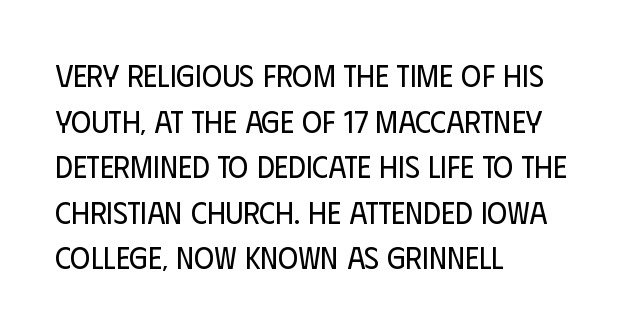
{"serif": "no", "italic": "no", "bold": "no", "weight": "regular", "width": "condensed", "stroke_contrast": "low", "x_height": "large", "monospaced": "no", "underline": "no", "align": "left", "line_spacing": "normal", "line_spacing_ratio": 1.47, "letter_spacing": "normal", "letter_spacing_em": 0.0, "glyph_px": 31}
